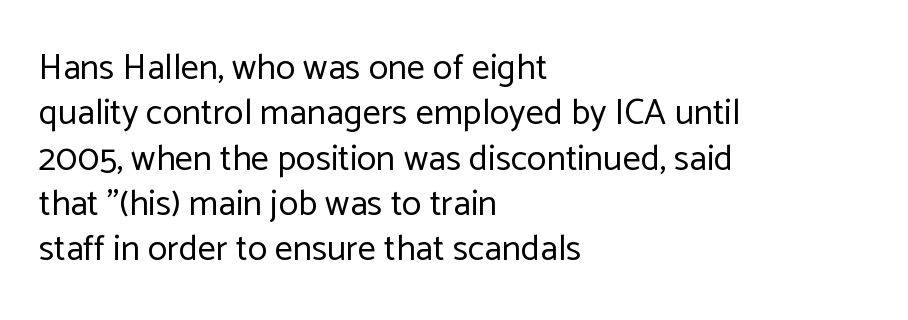
{"serif": "no", "italic": "no", "bold": "no", "weight": "regular", "width": "normal", "stroke_contrast": "low", "x_height": "medium", "monospaced": "no", "underline": "no", "align": "left", "line_spacing": "normal", "line_spacing_ratio": 1.26, "letter_spacing": "normal", "letter_spacing_em": 0.0, "glyph_px": 36}
